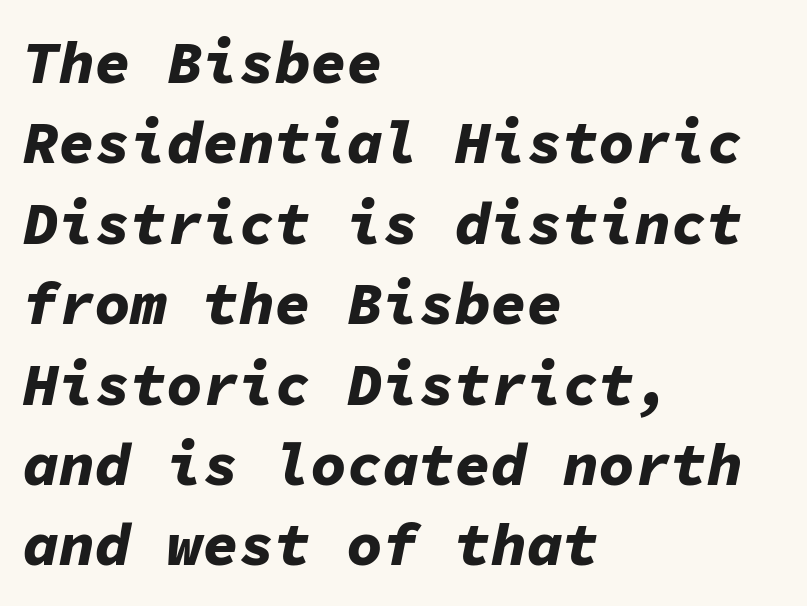
The typography opts for an oblique posture over an upright one. This sample has the even, mechanical cadence of fixed-width lettering. Leftover space on each line is placed entirely after the last word. Caption: standard tracking, unaltered. Each row of text sits above clean, open space.
